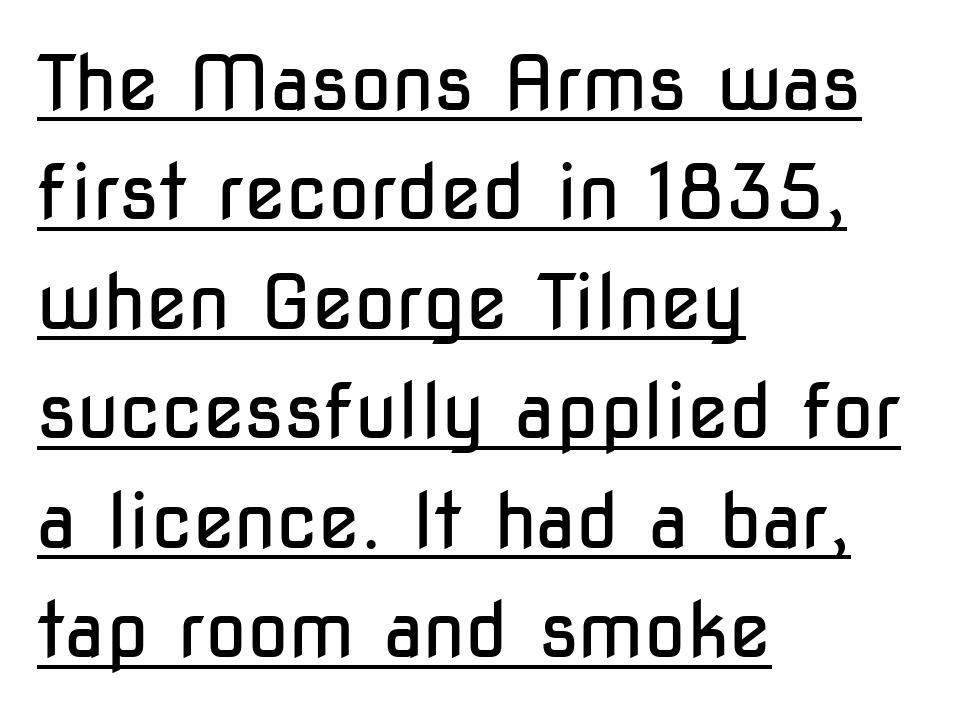
Italic: no, the glyphs are upright roman. Vertical stems look standard width or narrower in stroke. The rendering shows plain stroke endings on the letterforms — a sans-serif design. The passage shown is typed in a proportional face where columns would drift. Honestly, the row spacing looks completely unremarkable. Check the space under the baseline: a stroke is drawn there.
